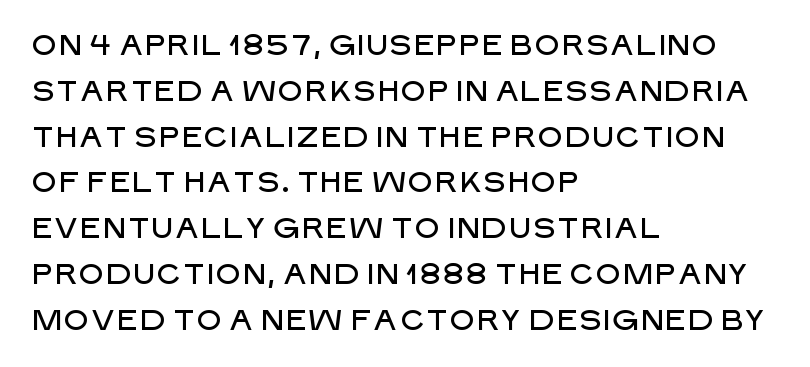
Q: Is the text italic (slanted)? A: No, it is upright.
Q: Is the typeface a serif or a sans-serif typeface? A: Sans-serif.
Q: Is the text underlined? A: No.
Q: How is the paragraph aligned? A: Left-aligned.
Q: Is the spacing between letters normal or unusually wide? A: Normal.
Q: Is the spacing between lines tight, normal or loose? A: Normal.
Q: Width (condensed, normal, or wide)? A: Normal.
Q: Stroke contrast? A: Low.
Q: x-height? A: Large.
Q: Monospaced? A: No.
